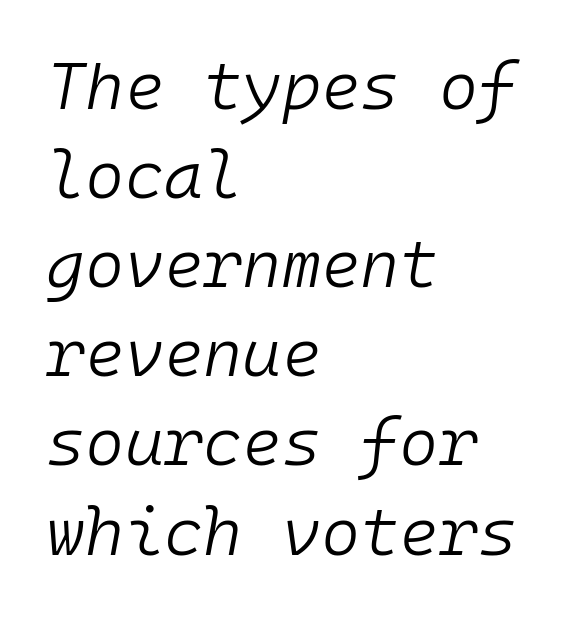
Q: Is the text bold? A: No.
Q: Is the text italic (slanted)? A: Yes, it leans right by about 10 degrees.
Q: Is the text underlined? A: No.
Q: How is the paragraph aligned? A: Left-aligned.
Q: Is the spacing between letters normal or unusually wide? A: Normal.
Q: Is the spacing between lines tight, normal or loose? A: Normal.
Q: Width (condensed, normal, or wide)? A: Normal.
Q: Stroke contrast? A: Low.
Q: x-height? A: Medium.
Q: Monospaced? A: Yes.
